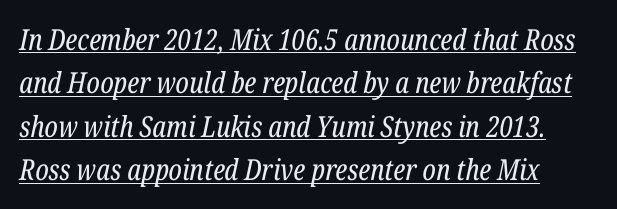
{"serif": "yes", "italic": "yes", "lean": "right", "slant_degrees": 12, "bold": "no", "weight": "regular", "width": "condensed", "stroke_contrast": "low", "x_height": "medium", "monospaced": "no", "underline": "yes", "align": "left", "line_spacing": "normal", "line_spacing_ratio": 1.5, "letter_spacing": "normal", "letter_spacing_em": 0.0, "glyph_px": 29}
